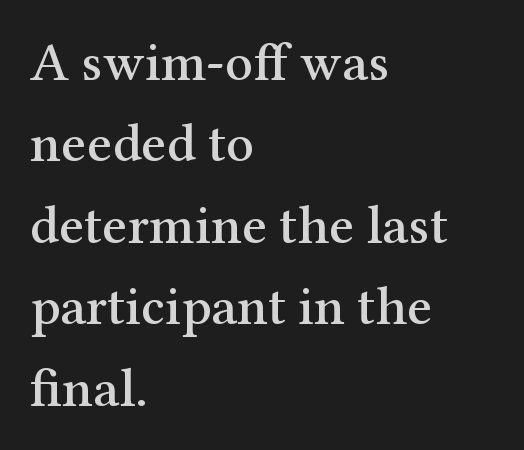
The image shows 55 px serif type, upright; set left-aligned, normal line spacing (1.48x), normal letter spacing, not underlined; medium stroke contrast and a medium x-height.
